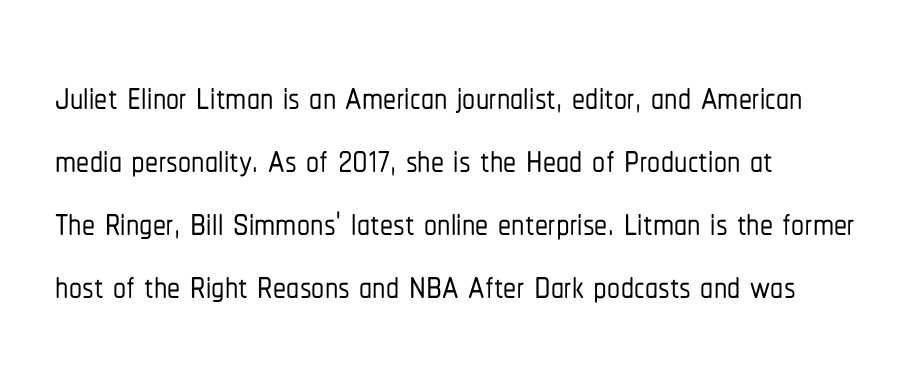
{"serif": "no", "italic": "no", "width": "condensed", "stroke_contrast": "low", "x_height": "medium", "monospaced": "no", "underline": "no", "align": "left", "line_spacing_ratio": 1.21, "letter_spacing": "normal", "letter_spacing_em": 0.0, "glyph_px": 52}
